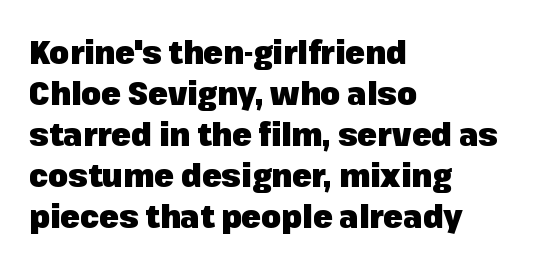
Q: Is the text bold? A: Yes.
Q: Is the text italic (slanted)? A: No, it is upright.
Q: Is the typeface a serif or a sans-serif typeface? A: Sans-serif.
Q: Is the text underlined? A: No.
Q: How is the paragraph aligned? A: Left-aligned.
Q: Is the spacing between letters normal or unusually wide? A: Normal.
Q: Is the spacing between lines tight, normal or loose? A: Normal.
Q: Width (condensed, normal, or wide)? A: Normal.
Q: Stroke contrast? A: Low.
Q: x-height? A: Medium.
Q: Monospaced? A: No.
